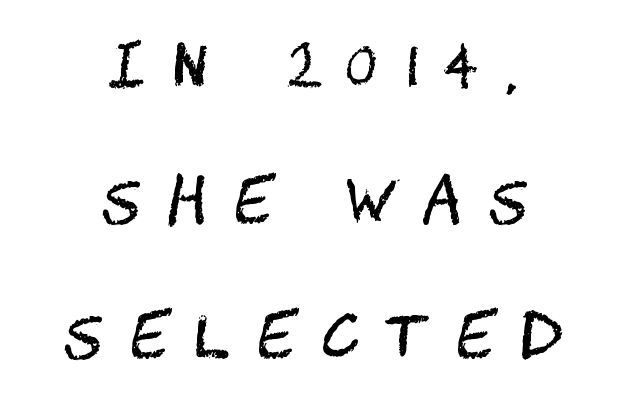
Q: Is the text bold? A: No.
Q: Is the text italic (slanted)? A: No, it is upright.
Q: Is the typeface a serif or a sans-serif typeface? A: Sans-serif.
Q: Is the text underlined? A: No.
Q: How is the paragraph aligned? A: Centered.
Q: Is the spacing between letters normal or unusually wide? A: Unusually wide.
Q: Is the spacing between lines tight, normal or loose? A: Loose.
Q: Width (condensed, normal, or wide)? A: Condensed.
Q: Stroke contrast? A: Medium.
Q: x-height? A: Large.
